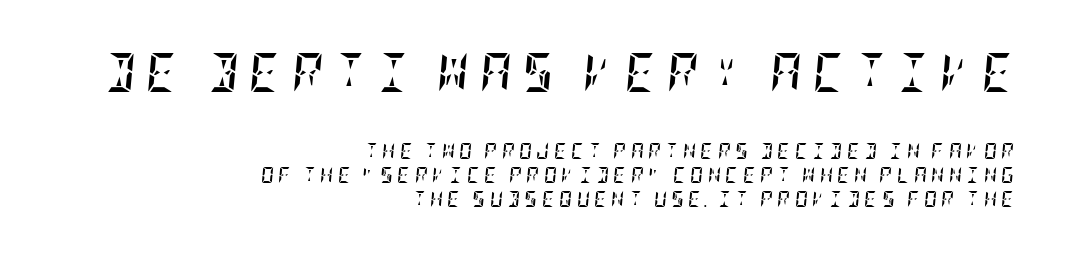
{"italic": "yes", "lean": "right", "slant_degrees": 5, "bold": "yes", "weight": "semibold", "width": "condensed", "stroke_contrast": "low", "x_height": "large", "underline": "no", "align": "right", "line_spacing": "normal", "line_spacing_ratio": 1.51, "letter_spacing": "wide", "letter_spacing_em": 0.27, "larger_block": "first", "size_ratio": 2.44, "glyph_px": 39}
